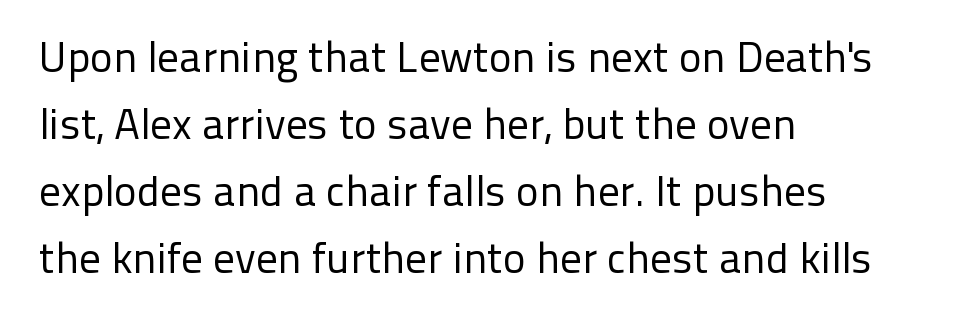
A typesetter would call this proportional, since set widths differ per character. Notice how descenders clear the ascenders below comfortably — that's standard leading. Honestly, the letter spacing is just normal — you wouldn't notice it. The area under the type is left untouched.
